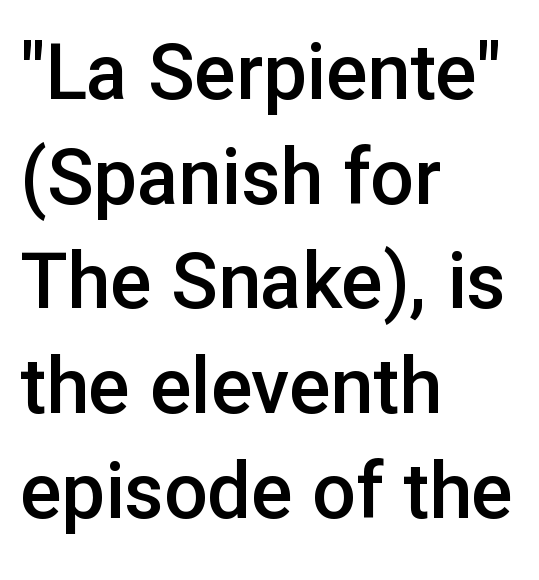
Spacing between characters is what you'd get straight out of the box. The face used here is proportionally spaced, like ordinary book or web type. The space beneath each line is pristine and unruled. The passage is arranged the way most books set body copy — flush left.
